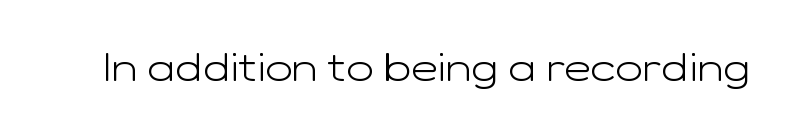
The image shows 41 px light, wide sans-serif type, upright; set normal letter spacing, not underlined; low stroke contrast and a medium x-height.
